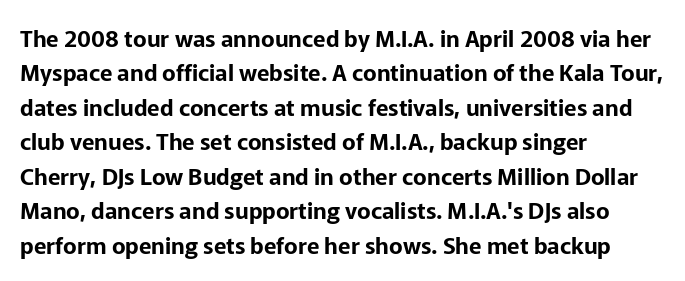
The image shows 23 px text type, upright; set left-aligned, normal line spacing (1.5x), normal letter spacing, not underlined.
